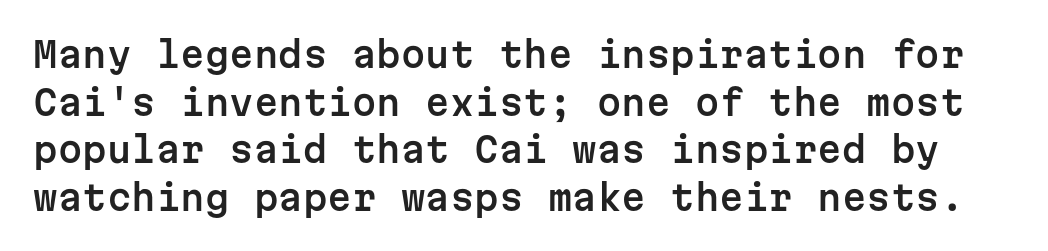
{"serif": "no", "italic": "no", "width": "normal", "stroke_contrast": "low", "x_height": "medium", "monospaced": "yes", "underline": "no", "line_spacing": "normal", "line_spacing_ratio": 1.36, "letter_spacing": "normal", "letter_spacing_em": 0.0, "glyph_px": 35}
